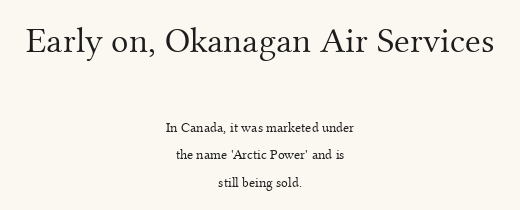
{"serif": "yes", "italic": "no", "bold": "no", "weight": "light", "width": "normal", "stroke_contrast": "medium", "x_height": "small", "monospaced": "no", "underline": "no", "align": "center", "line_spacing": "loose", "line_spacing_ratio": 1.97, "letter_spacing": "normal", "letter_spacing_em": 0.0, "larger_block": "first", "size_ratio": 2.57, "glyph_px": 36}
